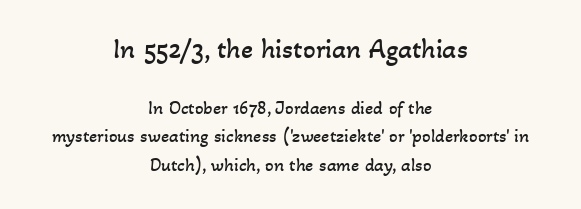
One glance says typical: line gaps are just what's usual. Between these two stacked blocks, the higher one wins on size. What stands out about the letter spacing? Nothing — it is the standard amount. Here the designer chose a conventional face with non-uniform glyph widths. The characters are drawn with everyday or finer stroke widths. The whitespace from short lines is split evenly between both sides.
